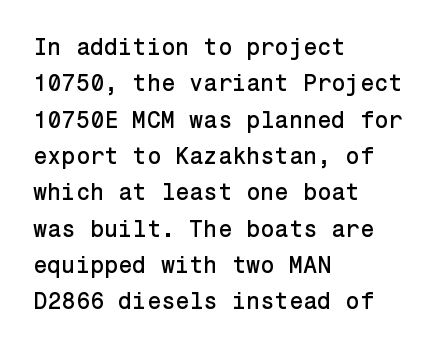
Q: Is the text italic (slanted)? A: No, it is upright.
Q: Is the text underlined? A: No.
Q: How is the paragraph aligned? A: Left-aligned.
Q: Is the spacing between letters normal or unusually wide? A: Normal.
Q: Is the spacing between lines tight, normal or loose? A: Normal.
